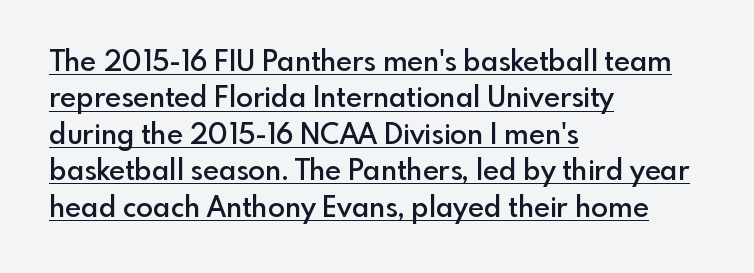
Q: Is the text bold? A: Semi-bold.
Q: Is the text italic (slanted)? A: No, it is upright.
Q: Is the typeface a serif or a sans-serif typeface? A: Sans-serif.
Q: Is the text underlined? A: Yes.
Q: How is the paragraph aligned? A: Left-aligned.
Q: Is the spacing between letters normal or unusually wide? A: Normal.
Q: Is the spacing between lines tight, normal or loose? A: Normal.
Q: Width (condensed, normal, or wide)? A: Normal.
Q: x-height? A: Small.
Q: Monospaced? A: No.
